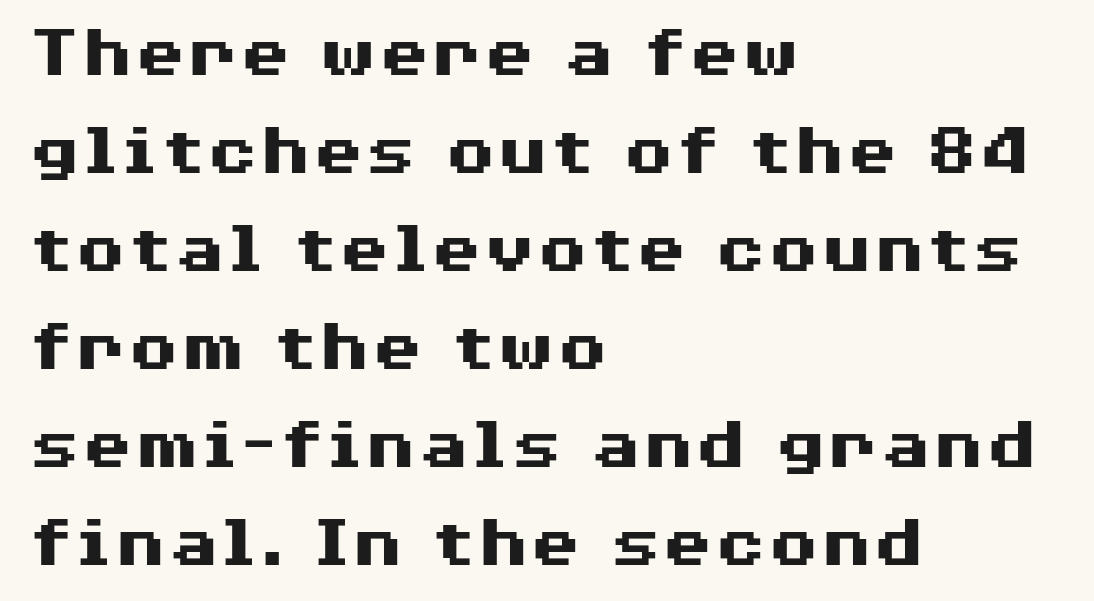
{"serif": "no", "italic": "no", "bold": "yes", "weight": "heavy", "width": "wide", "stroke_contrast": "medium", "x_height": "medium", "monospaced": "no", "underline": "no", "align": "left", "line_spacing": "normal", "line_spacing_ratio": 1.29, "letter_spacing": "normal", "letter_spacing_em": 0.0, "glyph_px": 76}
